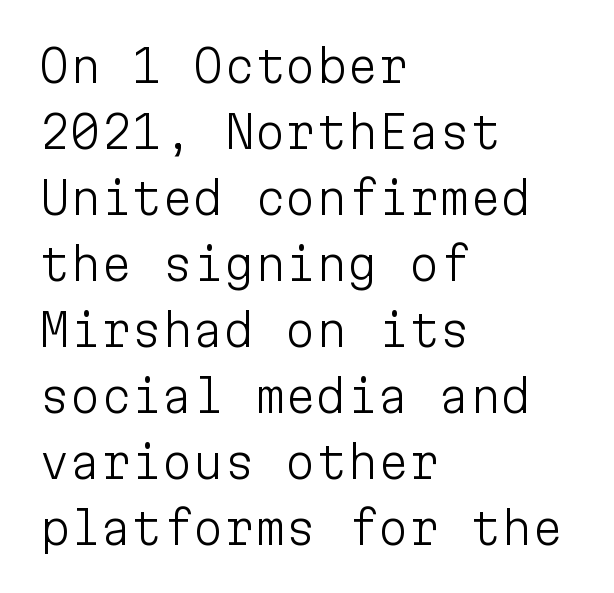
The image shows 44 px light sans-serif type, upright, monospaced; set left-aligned, normal line spacing (1.5x), normal letter spacing, not underlined; low stroke contrast and a medium x-height.
